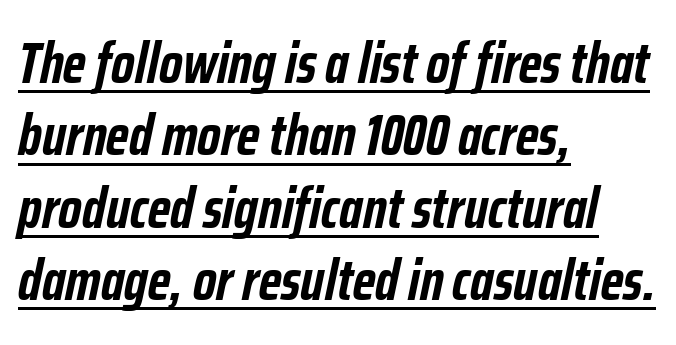
{"italic": "yes", "lean": "right", "slant_degrees": 12, "bold": "yes", "weight": "semibold", "width": "condensed", "stroke_contrast": "low", "x_height": "medium", "monospaced": "no", "underline": "yes", "align": "left", "line_spacing": "normal", "line_spacing_ratio": 1.27, "letter_spacing": "normal", "letter_spacing_em": 0.0, "glyph_px": 57}
